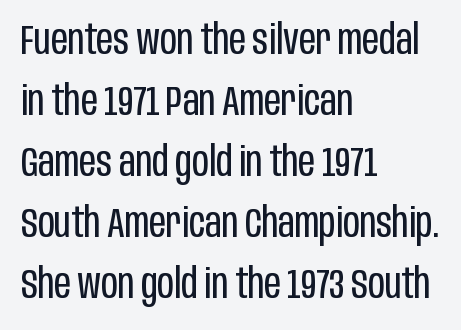
Is this a heavy cut? Hardly; it is regular or lighter. Underlining? Definitely not there. A classic flush-left, rag-right setting is used for this passage. This sample uses plain, unmodified letter spacing. The lettering stays uniformly vertical, giving the passage a roman look.
